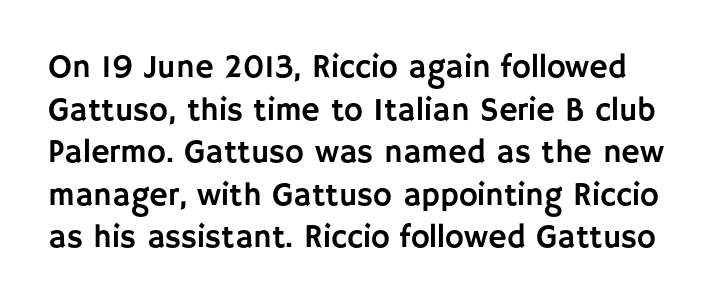
Vertical spacing — default. A roman cut, with each character standing at attention. Each word holds together tightly as a unit, with standard inter-letter gaps. Is this a sans? Yes — the strokes have no serifs. Rule under the text: the space is simply empty. Is this a fixed-width face? No — the glyphs have proportional, varying widths.
